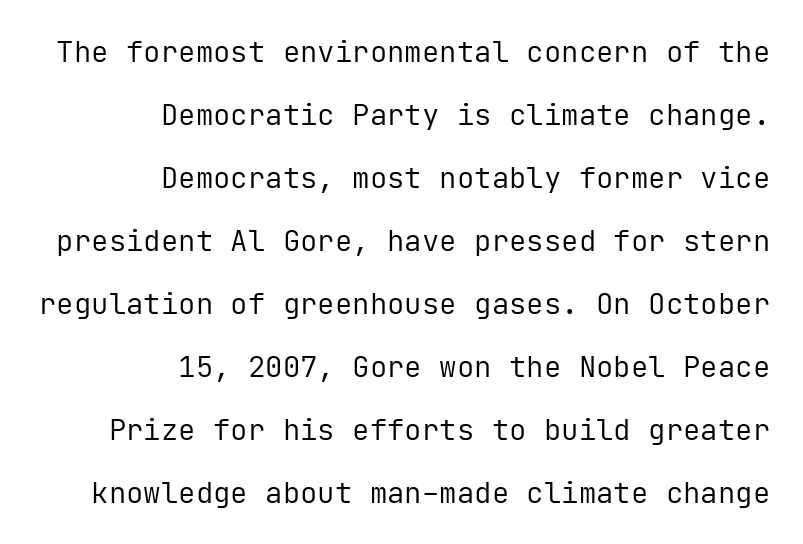
The image shows 29 px regular-weight sans-serif type, upright, monospaced; set right-aligned, loose line spacing (2.17x), normal letter spacing, not underlined; low stroke contrast and a medium x-height.
